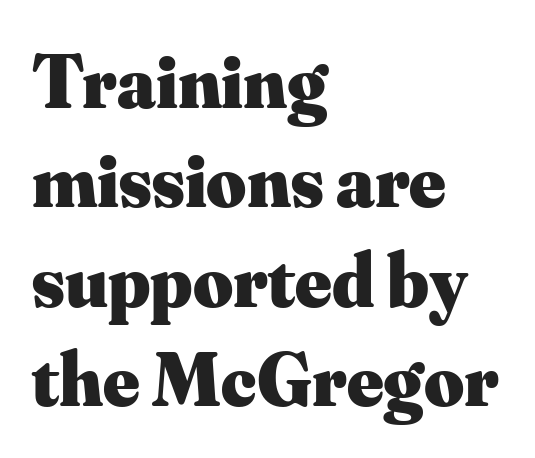
Q: Is the text bold? A: Yes.
Q: Is the text italic (slanted)? A: No, it is upright.
Q: Is the typeface a serif or a sans-serif typeface? A: Serif.
Q: Is the text underlined? A: No.
Q: How is the paragraph aligned? A: Left-aligned.
Q: Is the spacing between letters normal or unusually wide? A: Normal.
Q: Is the spacing between lines tight, normal or loose? A: Normal.
Q: Width (condensed, normal, or wide)? A: Normal.
Q: Stroke contrast? A: Medium.
Q: x-height? A: Small.
Q: Monospaced? A: No.
